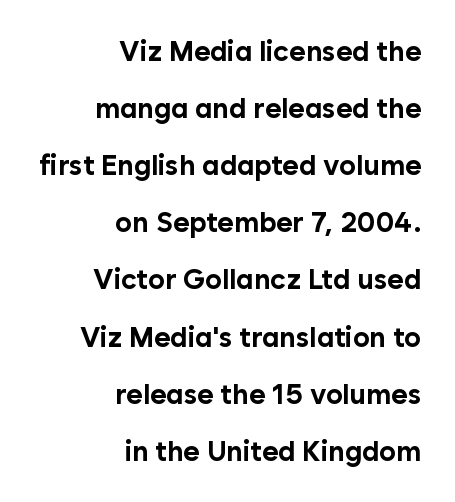
Q: Is the text bold? A: Yes.
Q: Is the text italic (slanted)? A: No, it is upright.
Q: Is the typeface a serif or a sans-serif typeface? A: Sans-serif.
Q: Is the text underlined? A: No.
Q: How is the paragraph aligned? A: Right-aligned.
Q: Is the spacing between letters normal or unusually wide? A: Normal.
Q: Is the spacing between lines tight, normal or loose? A: Loose.
Q: Width (condensed, normal, or wide)? A: Normal.
Q: Stroke contrast? A: Low.
Q: x-height? A: Medium.
Q: Monospaced? A: No.
